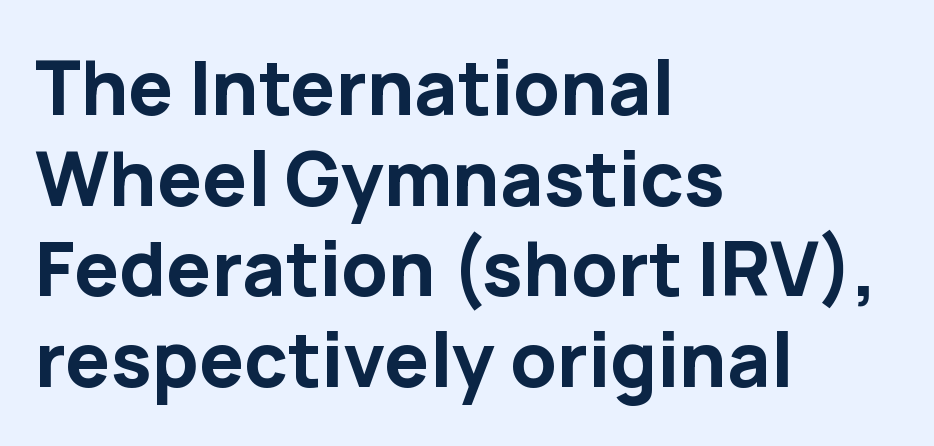
The passage shown is typed in a proportional face where columns would drift. The ragged edge is on the right, which tells us the setting is flush left. Thick stems and heavy bowls — unmistakably bold. Unmarked baselines from the first word to the last.
